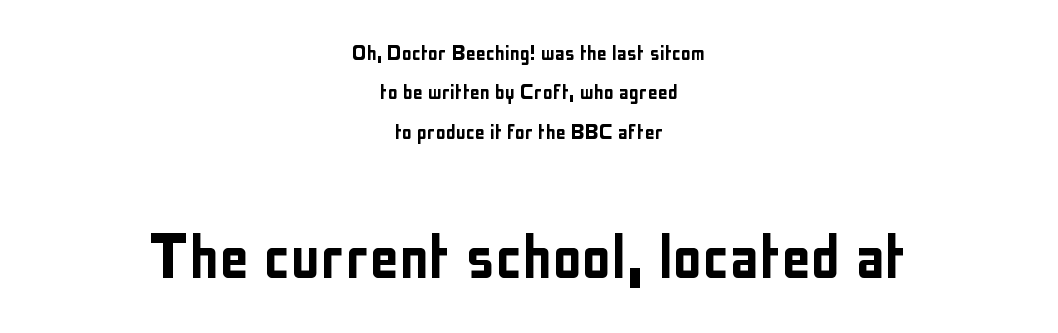
The text block is weighted toward neither margin, spreading evenly from the middle. The more generous point size was reserved for the lower chunk. What's the leading like? Ordinary, nothing unusual. Do the characters align in a grid? No, the font is proportional. The characters display no serif detailing; their extremities are plain. Italic: no, the glyphs are upright roman.
